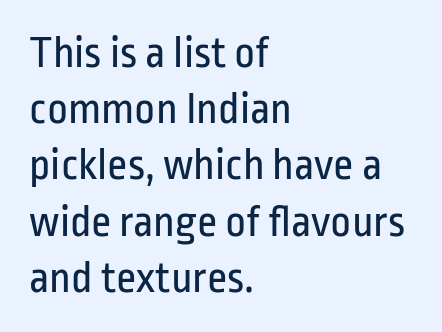
{"serif": "no", "italic": "no", "bold": "no", "weight": "regular", "width": "condensed", "stroke_contrast": "low", "x_height": "medium", "monospaced": "no", "underline": "no", "align": "left", "line_spacing": "normal", "line_spacing_ratio": 1.25, "letter_spacing": "normal", "letter_spacing_em": 0.0, "glyph_px": 45}
